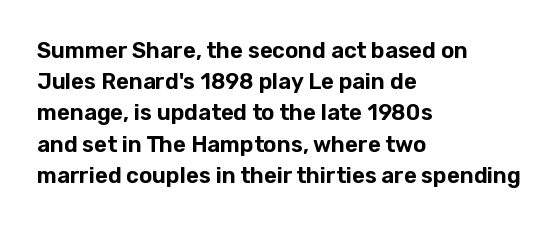
{"italic": "no", "underline": "no", "align": "left", "line_spacing": "normal", "line_spacing_ratio": 1.42, "letter_spacing": "normal", "letter_spacing_em": 0.0, "glyph_px": 22}
